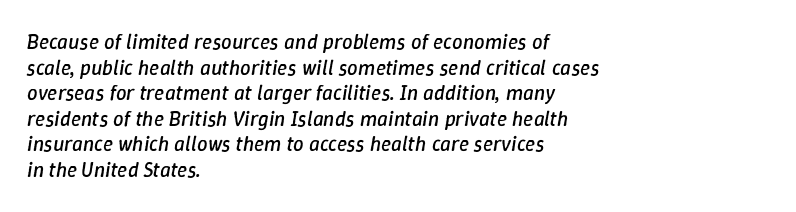
{"italic": "yes", "lean": "right", "slant_degrees": 9, "bold": "no", "underline": "no", "align": "left", "line_spacing_ratio": 1.22, "letter_spacing": "normal", "letter_spacing_em": 0.0, "glyph_px": 21}
